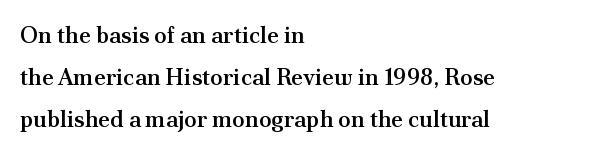
These lines were composed using upright roman letters. Its strokes are somewhat broadened, the hallmark of semibold type. The tracking reads as untouched default to a designer's eye. Nobody drew a line under any word here.
